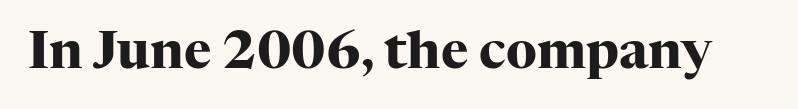
The image shows 52 px heavy serif type, upright; set normal letter spacing, not underlined; high stroke contrast and a medium x-height.
